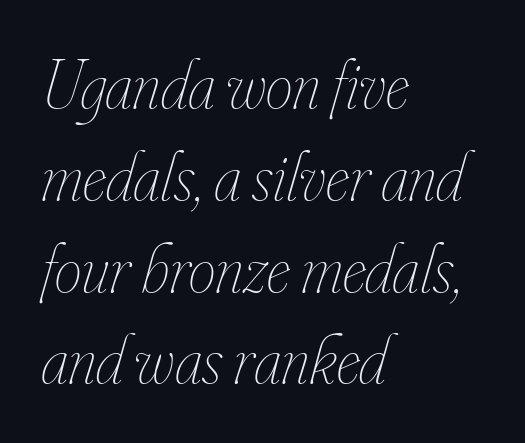
Type without underlining. Proportional: the letters do not fall into vertical columns. Does the copy run flush right? No — it runs flush left. A typesetter would call this zero additional tracking. This is oblique type, the kind used for emphasis or titles. The font sits on the lighter half of the weight spectrum, regular included.
